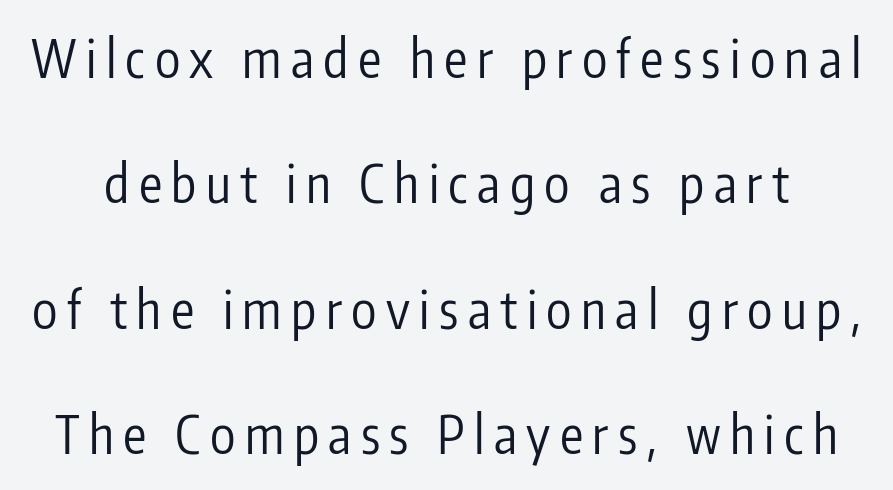
Q: Is the text bold? A: No.
Q: Is the text italic (slanted)? A: No, it is upright.
Q: Is the typeface a serif or a sans-serif typeface? A: Sans-serif.
Q: Is the text underlined? A: No.
Q: Is the spacing between lines tight, normal or loose? A: Loose.
Q: Width (condensed, normal, or wide)? A: Condensed.
Q: Stroke contrast? A: Low.
Q: x-height? A: Medium.
Q: Monospaced? A: No.
